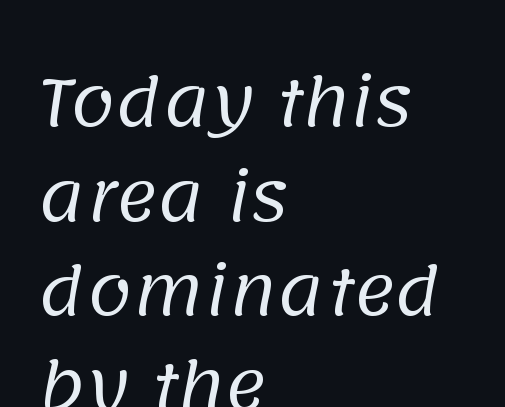
Bare-footed words on every line. Think of a printed novel: that variable character pitch is what you see here. A quiet, ordinary-to-light weight characterises the typeface. The gaps between neighbouring characters are ordinary and unremarkable. The typesetter chose a ragged-right arrangement here.
